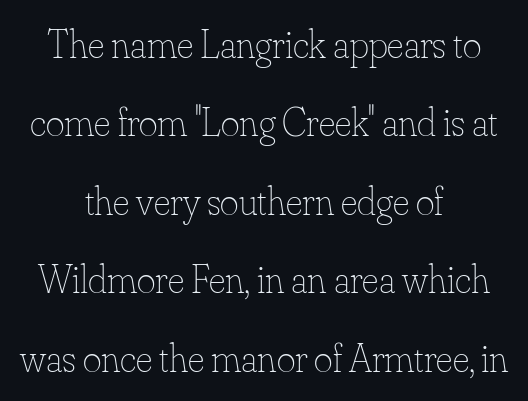
Each line is balanced around a shared central axis. Inter-character spacing is left at the font's built-in metrics. Weight class: somewhere from thin through regular. Varying glyph widths throughout — classic text-font behaviour. A bare baseline throughout the passage.
